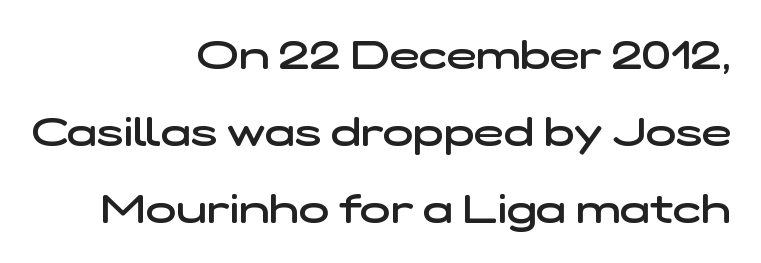
{"serif": "no", "bold": "semi", "weight": "semibold", "width": "wide", "stroke_contrast": "low", "x_height": "medium", "monospaced": "no", "underline": "no", "align": "right", "line_spacing": "loose", "line_spacing_ratio": 1.92, "letter_spacing": "normal", "letter_spacing_em": 0.0, "glyph_px": 40}
